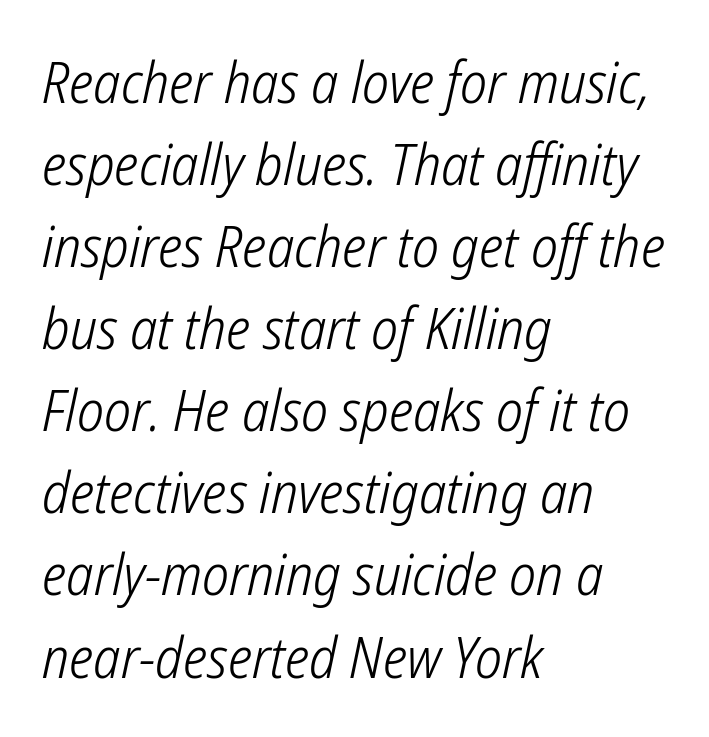
Q: Is the text bold? A: No.
Q: Is the typeface a serif or a sans-serif typeface? A: Sans-serif.
Q: Is the text underlined? A: No.
Q: How is the paragraph aligned? A: Left-aligned.
Q: Is the spacing between letters normal or unusually wide? A: Normal.
Q: Is the spacing between lines tight, normal or loose? A: Normal.
Q: Width (condensed, normal, or wide)? A: Condensed.
Q: Stroke contrast? A: Low.
Q: x-height? A: Medium.
Q: Monospaced? A: No.
